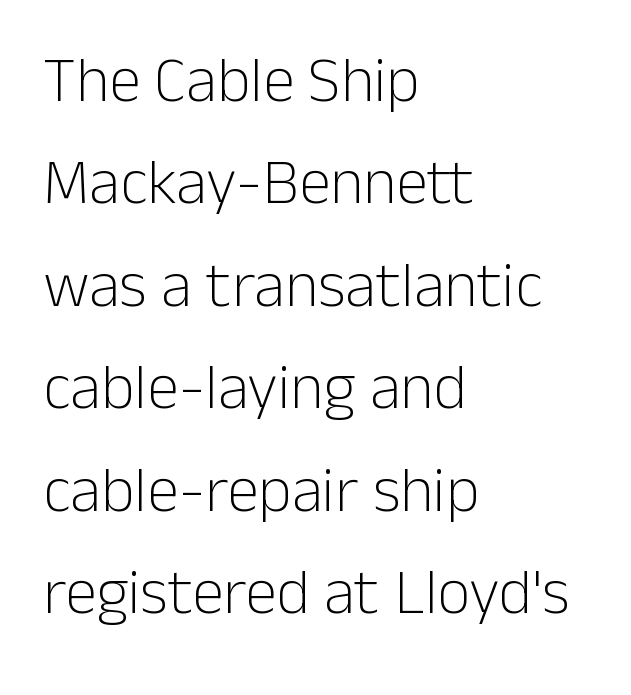
Q: Is the text bold? A: No.
Q: Is the text italic (slanted)? A: No, it is upright.
Q: Is the typeface a serif or a sans-serif typeface? A: Sans-serif.
Q: Is the text underlined? A: No.
Q: How is the paragraph aligned? A: Left-aligned.
Q: Is the spacing between letters normal or unusually wide? A: Normal.
Q: Is the spacing between lines tight, normal or loose? A: Normal.
Q: Width (condensed, normal, or wide)? A: Normal.
Q: Stroke contrast? A: Low.
Q: x-height? A: Medium.
Q: Monospaced? A: No.
